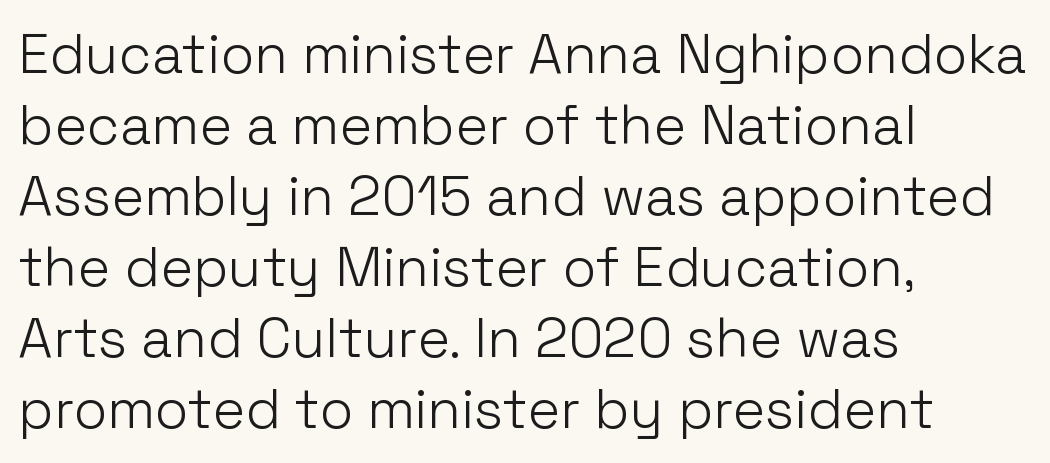
{"serif": "no", "italic": "no", "bold": "no", "weight": "light", "width": "normal", "stroke_contrast": "low", "x_height": "medium", "monospaced": "no", "underline": "no", "align": "left", "line_spacing": "normal", "line_spacing_ratio": 1.29, "letter_spacing": "normal", "letter_spacing_em": 0.0, "glyph_px": 55}
